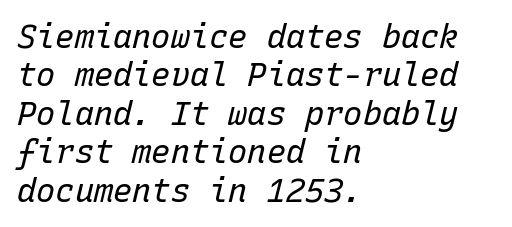
{"italic": "yes", "lean": "right", "slant_degrees": 15, "bold": "no", "weight": "regular", "width": "normal", "stroke_contrast": "low", "x_height": "medium", "monospaced": "yes", "underline": "no", "align": "left", "line_spacing_ratio": 1.2, "letter_spacing": "normal", "letter_spacing_em": 0.0, "glyph_px": 32}
